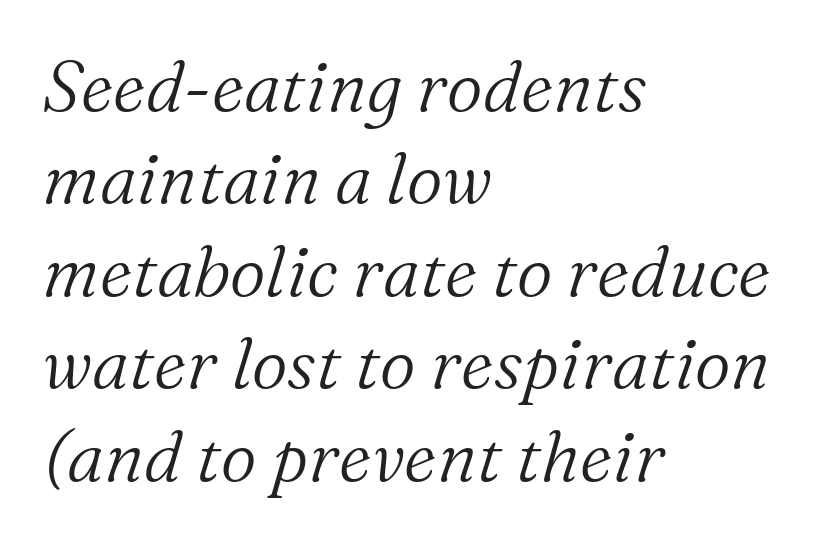
{"serif": "yes", "italic": "yes", "lean": "right", "slant_degrees": 16, "bold": "no", "weight": "light", "width": "normal", "stroke_contrast": "medium", "x_height": "medium", "monospaced": "no", "underline": "no", "align": "left", "line_spacing": "normal", "line_spacing_ratio": 1.32, "letter_spacing": "normal", "letter_spacing_em": 0.0, "glyph_px": 70}
